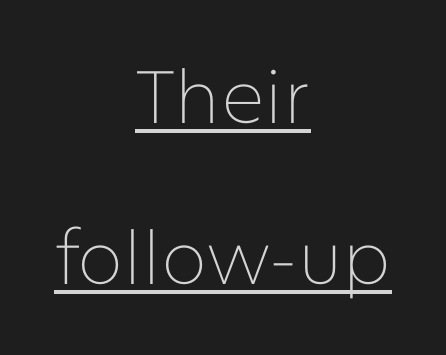
This rendering leaves character spacing at its baseline value. Do the letters lean? They stand straight. The rendering shows plain stroke endings on the letterforms — a sans-serif design. You could not count columns in this text — the font is proportionally spaced.
